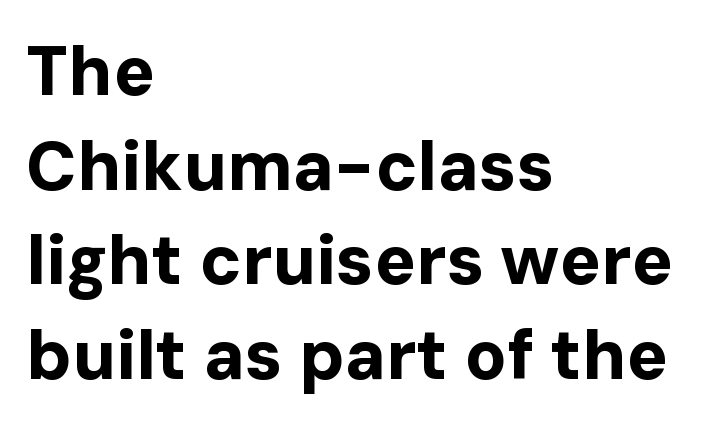
Q: Is the text bold? A: Yes.
Q: Is the text italic (slanted)? A: No, it is upright.
Q: Is the typeface a serif or a sans-serif typeface? A: Sans-serif.
Q: Is the text underlined? A: No.
Q: How is the paragraph aligned? A: Left-aligned.
Q: Is the spacing between letters normal or unusually wide? A: Normal.
Q: Is the spacing between lines tight, normal or loose? A: Normal.
Q: Width (condensed, normal, or wide)? A: Normal.
Q: Stroke contrast? A: Low.
Q: x-height? A: Medium.
Q: Monospaced? A: No.
